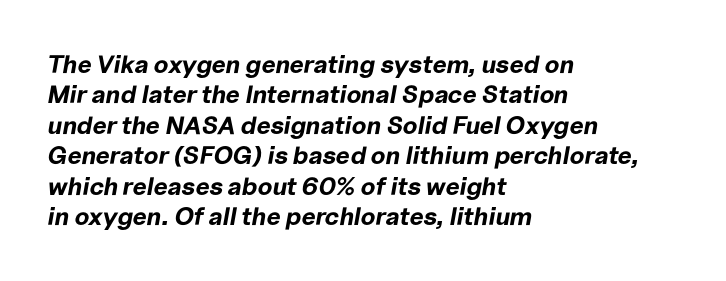
Short and long lines alike share a common starting point at left. A bare baseline throughout the passage. Is the type bold? Yes — the strokes are clearly thick and heavy. Italic: yes, the glyphs are oblique. You could call the tracking neutral — neither tight nor loose.
